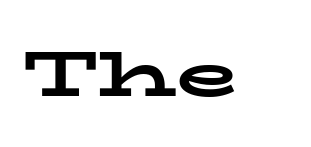
The image shows 64 px bold, wide serif type, upright; set normal letter spacing, not underlined; low stroke contrast and a medium x-height.
